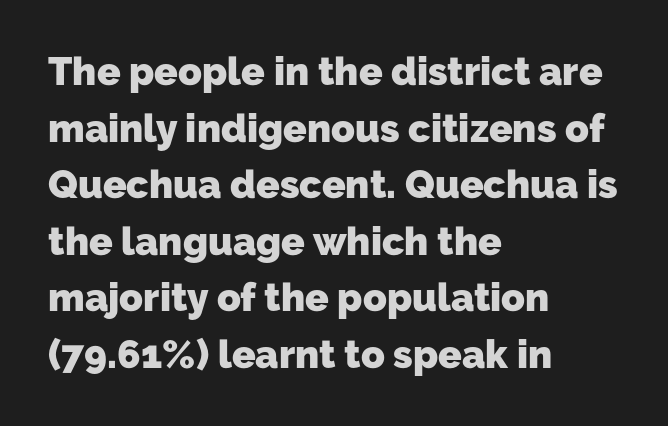
{"serif": "no", "bold": "yes", "weight": "heavy", "width": "normal", "stroke_contrast": "low", "x_height": "medium", "monospaced": "no", "underline": "no", "align": "left", "line_spacing": "normal", "line_spacing_ratio": 1.45, "letter_spacing": "normal", "letter_spacing_em": 0.0, "glyph_px": 39}
